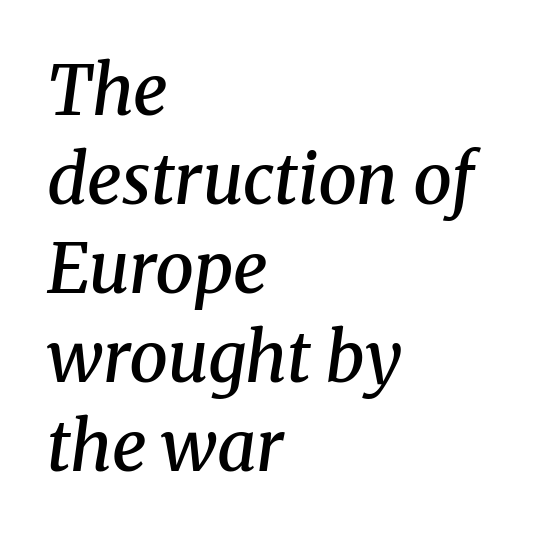
Q: Is the text bold? A: Semi-bold.
Q: Is the text italic (slanted)? A: Yes, it leans right by about 8 degrees.
Q: Is the typeface a serif or a sans-serif typeface? A: Serif.
Q: Is the text underlined? A: No.
Q: How is the paragraph aligned? A: Left-aligned.
Q: Is the spacing between letters normal or unusually wide? A: Normal.
Q: Is the spacing between lines tight, normal or loose? A: Normal.
Q: Width (condensed, normal, or wide)? A: Normal.
Q: Stroke contrast? A: Medium.
Q: x-height? A: Medium.
Q: Monospaced? A: No.
